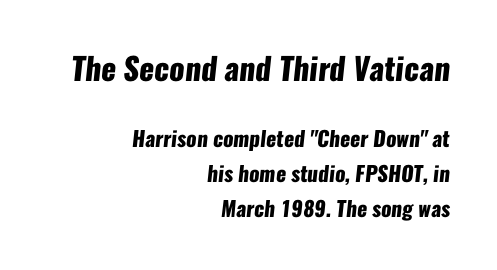
Q: Is the text bold? A: Yes.
Q: Is the typeface a serif or a sans-serif typeface? A: Sans-serif.
Q: Is the text underlined? A: No.
Q: How is the paragraph aligned? A: Right-aligned.
Q: Is the spacing between letters normal or unusually wide? A: Normal.
Q: Is the spacing between lines tight, normal or loose? A: Normal.
Q: Which block of text is set in a larger size, the first (top) or the second (bottom)? A: The first (top) one.
Q: Width (condensed, normal, or wide)? A: Condensed.
Q: Stroke contrast? A: Low.
Q: x-height? A: Medium.
Q: Monospaced? A: No.
